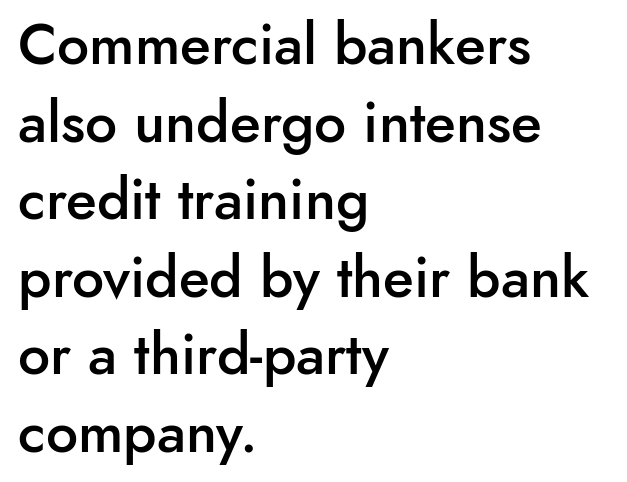
Q: Is the text bold? A: Semi-bold.
Q: Is the text italic (slanted)? A: No, it is upright.
Q: Is the typeface a serif or a sans-serif typeface? A: Sans-serif.
Q: Is the text underlined? A: No.
Q: How is the paragraph aligned? A: Left-aligned.
Q: Is the spacing between letters normal or unusually wide? A: Normal.
Q: Is the spacing between lines tight, normal or loose? A: Normal.
Q: Width (condensed, normal, or wide)? A: Normal.
Q: Stroke contrast? A: Low.
Q: x-height? A: Small.
Q: Monospaced? A: No.
